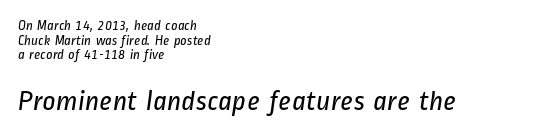
The image shows 29 px regular-weight, condensed sans-serif type; set left-aligned, tight line spacing (1.05x), normal letter spacing, not underlined; the second (bottom) block is 2.07x larger; low stroke contrast and a medium x-height.
